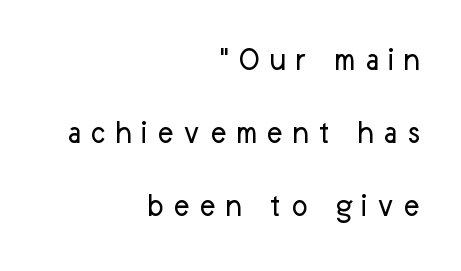
The image shows 34 px regular-weight sans-serif type, upright; set right-aligned, loose line spacing (2.14x), unusually wide letter spacing (+0.28 em), not underlined; low stroke contrast and a medium x-height.
